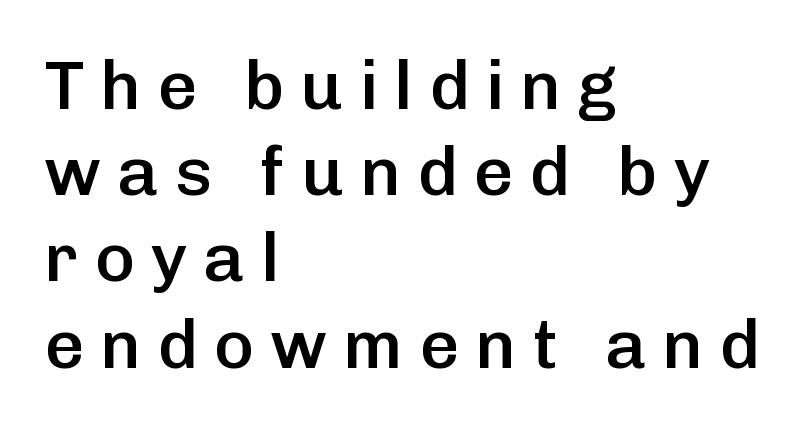
The image shows 69 px semibold sans-serif type, upright; set left-aligned, normal line spacing (1.25x), unusually wide letter spacing (+0.23 em), not underlined; low stroke contrast and a medium x-height.
